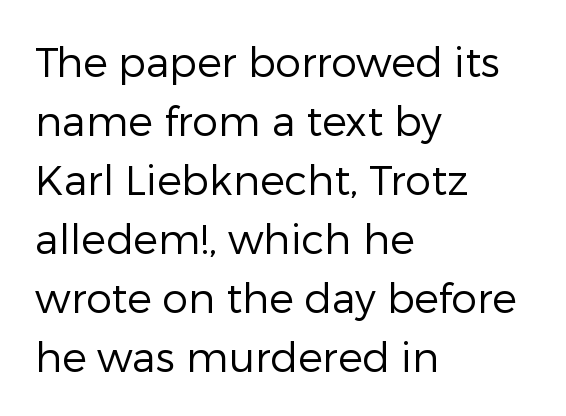
{"serif": "no", "italic": "no", "bold": "no", "weight": "regular", "width": "normal", "stroke_contrast": "low", "x_height": "medium", "monospaced": "no", "underline": "no", "align": "left", "line_spacing": "normal", "line_spacing_ratio": 1.44, "letter_spacing": "normal", "letter_spacing_em": 0.0, "glyph_px": 41}
